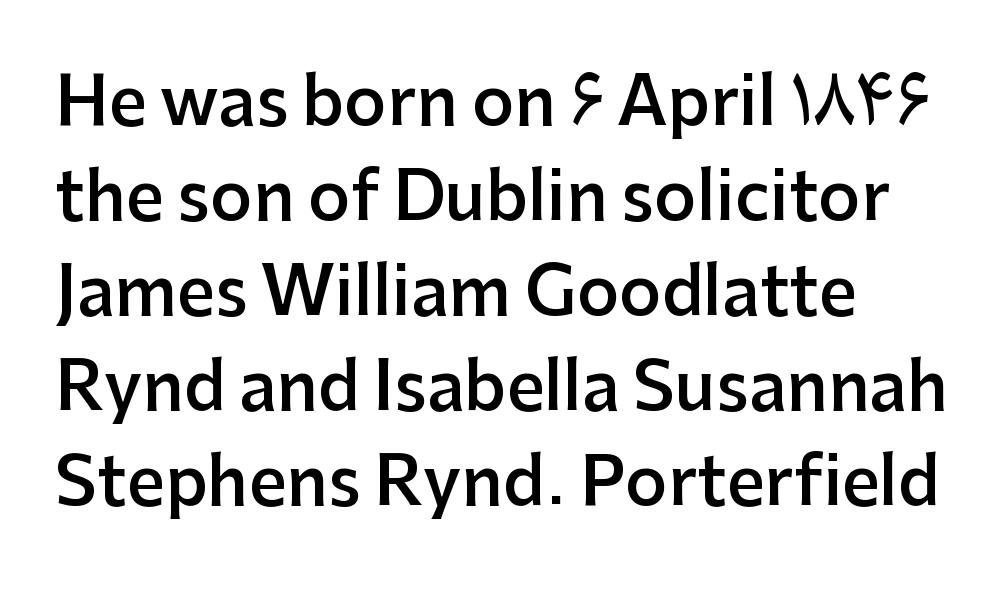
The face used here is proportionally spaced, like ordinary book or web type. Default kerning and tracking; the words read as compact shapes. Classification — sans serif. The passage shown stacks its lines at a standard gap. Where is the straight margin? On the left. Notice how the stems are strictly vertical — no italics here.
